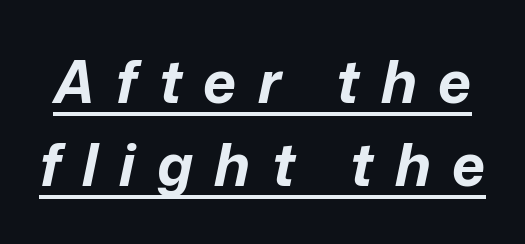
Set as a true bold cut, around the 700 mark. Horizontal bands of white between lines are of average thickness. Underline: present. Observe the lean: these are italic letterforms. Here the designer chose a conventional face with non-uniform glyph widths. Compared with typical body copy, the letter spacing here is much looser.
